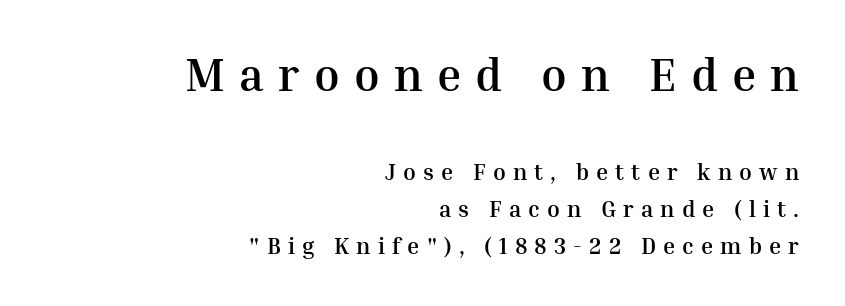
These lines are rendered in a variable-pitch font. Set as a true bold cut, around the 700 mark. Descenders hang freely into open space. Font category for this specimen: serif.
